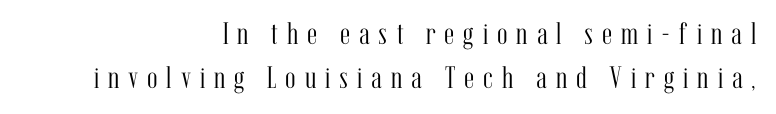
{"serif": "yes", "italic": "no", "bold": "no", "weight": "light", "width": "condensed", "stroke_contrast": "medium", "x_height": "medium", "monospaced": "no", "underline": "no", "align": "right", "line_spacing": "normal", "line_spacing_ratio": 1.41, "letter_spacing": "wide", "letter_spacing_em": 0.29, "glyph_px": 31}
